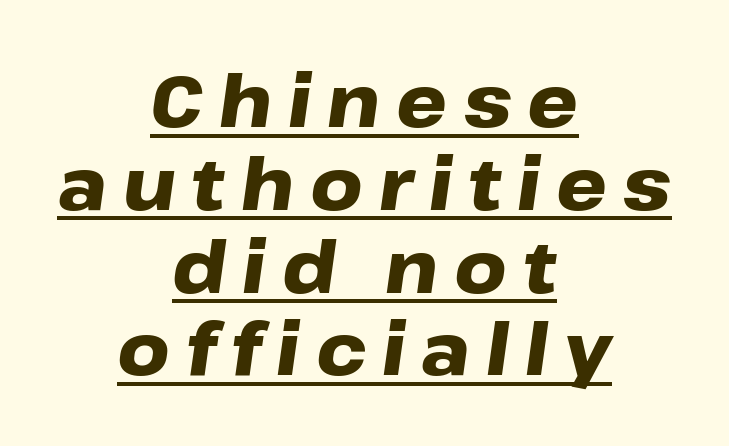
A continuous stroke trails under the words, as in a hyperlink. The leading is snug, giving the passage a crowded texture. This sample is center-justified, so both line endings float freely. Quick note: italic. Stroke thickness is high; the sample reads as a true bold.
